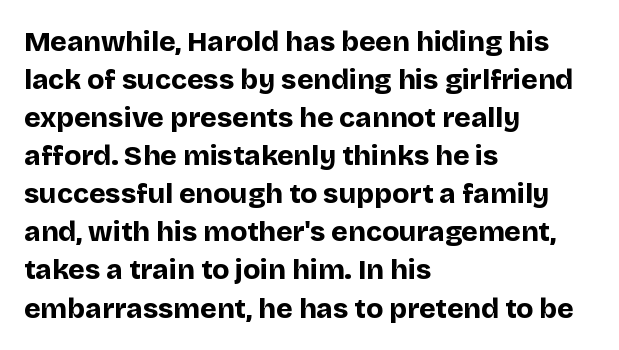
The image shows 28 px bold sans-serif type, upright; set left-aligned, normal line spacing (1.36x), normal letter spacing, not underlined; low stroke contrast and a large x-height.
